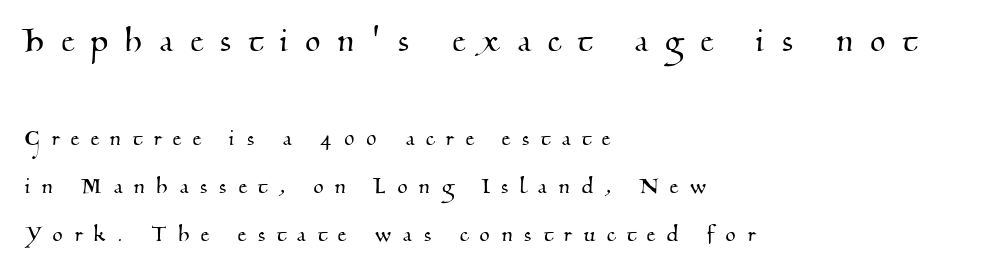
The image shows 39 px serif type; set left-aligned, line spacing 1.84x, unusually wide letter spacing (+0.46 em), not underlined; the first (top) block is 1.5x larger; medium stroke contrast and a small x-height.
